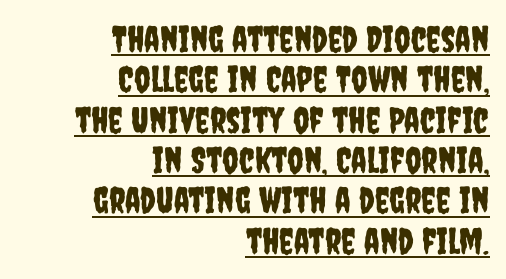
The image shows 36 px condensed sans-serif type, upright; set right-aligned, tight line spacing (1.12x), normal letter spacing, underlined; low stroke contrast and a large x-height.
